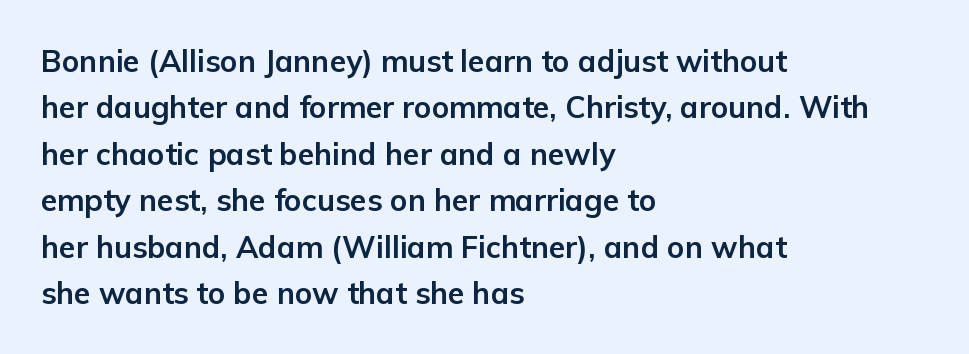
Q: Is the text bold? A: Yes.
Q: Is the text italic (slanted)? A: No, it is upright.
Q: Is the typeface a serif or a sans-serif typeface? A: Sans-serif.
Q: Is the text underlined? A: No.
Q: How is the paragraph aligned? A: Left-aligned.
Q: Is the spacing between letters normal or unusually wide? A: Normal.
Q: Is the spacing between lines tight, normal or loose? A: Normal.
Q: Width (condensed, normal, or wide)? A: Normal.
Q: Stroke contrast? A: Low.
Q: x-height? A: Medium.
Q: Monospaced? A: No.
